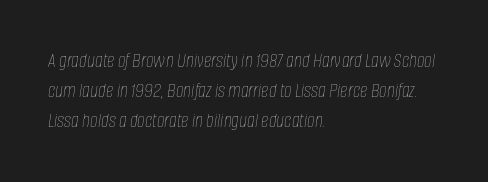
The image shows 21 px text type, italic (leaning right); set left-aligned, normal line spacing (1.42x), normal letter spacing, not underlined.
